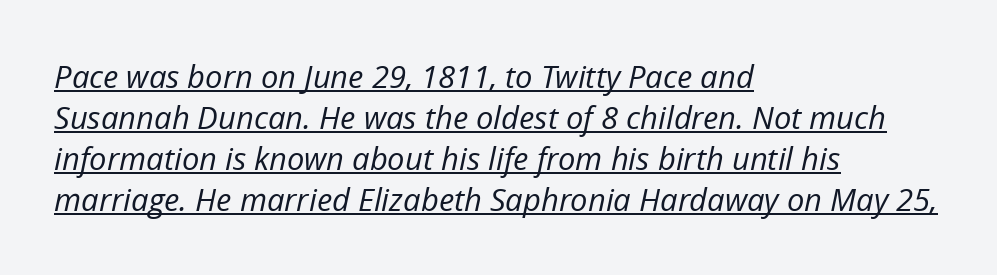
Q: Is the text bold? A: No.
Q: Is the text italic (slanted)? A: Yes, it leans right by about 12 degrees.
Q: Is the text underlined? A: Yes.
Q: How is the paragraph aligned? A: Left-aligned.
Q: Is the spacing between letters normal or unusually wide? A: Normal.
Q: Is the spacing between lines tight, normal or loose? A: Normal.
Q: Width (condensed, normal, or wide)? A: Normal.
Q: Stroke contrast? A: Low.
Q: x-height? A: Medium.
Q: Monospaced? A: No.
